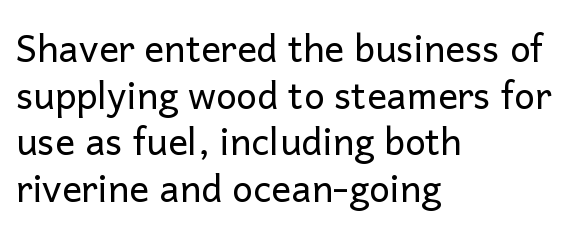
The foot of each line stays bare and open. A typesetter would call this leading conventional body-copy spacing. The horizontal fit of the characters is conventional and even. Each letter keeps its own natural width here, so spacing adapts to shape.
